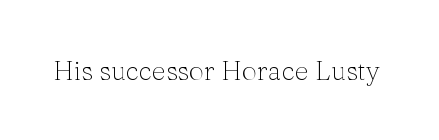
Q: Is the text bold? A: No.
Q: Is the text italic (slanted)? A: No, it is upright.
Q: Is the text underlined? A: No.
Q: Is the spacing between letters normal or unusually wide? A: Normal.
